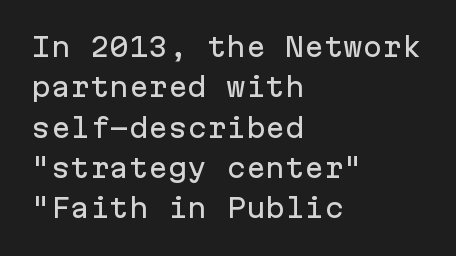
This rendering uses left alignment, leaving the right contour irregular. The vertical gap from one line to the next is medium. The space beneath each line is pristine and unruled. Does extra space separate the letters? No, they use regular spacing. Every character sits straight up, as roman type does.
